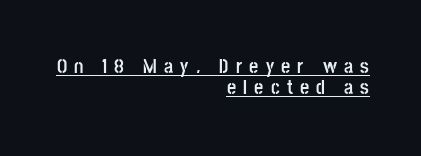
The image shows 20 px bold type, upright; set right-aligned, tight line spacing (1.05x), unusually wide letter spacing (+0.36 em), underlined.
